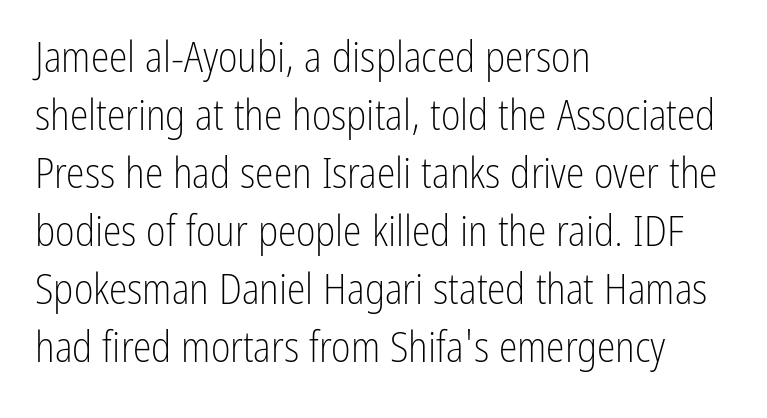
The image shows 42 px light, condensed sans-serif type, upright; set left-aligned, normal line spacing (1.38x), normal letter spacing, not underlined; low stroke contrast and a medium x-height.
